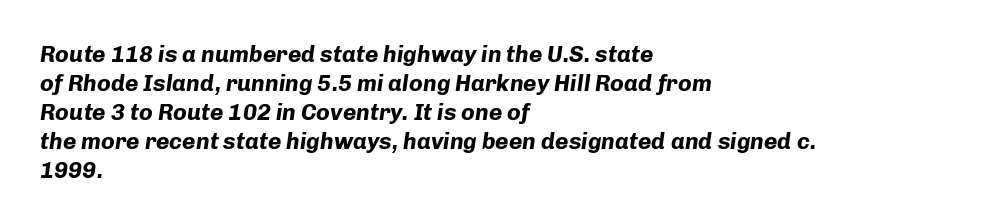
Q: Is the text bold? A: Yes.
Q: Is the text italic (slanted)? A: Yes, it leans right by about 8 degrees.
Q: Is the text underlined? A: No.
Q: How is the paragraph aligned? A: Left-aligned.
Q: Is the spacing between letters normal or unusually wide? A: Normal.
Q: Is the spacing between lines tight, normal or loose? A: Normal.
